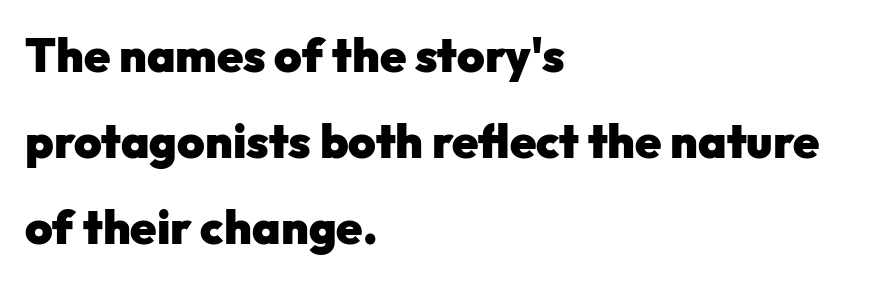
The axis of the letterforms is exactly vertical. Is the letter spacing exaggerated? No — it looks like the ordinary default. The type family on display is of the sans-serif kind. The space directly below the letters is spotless. Typeset ragged right — the left edge is the straight one.
